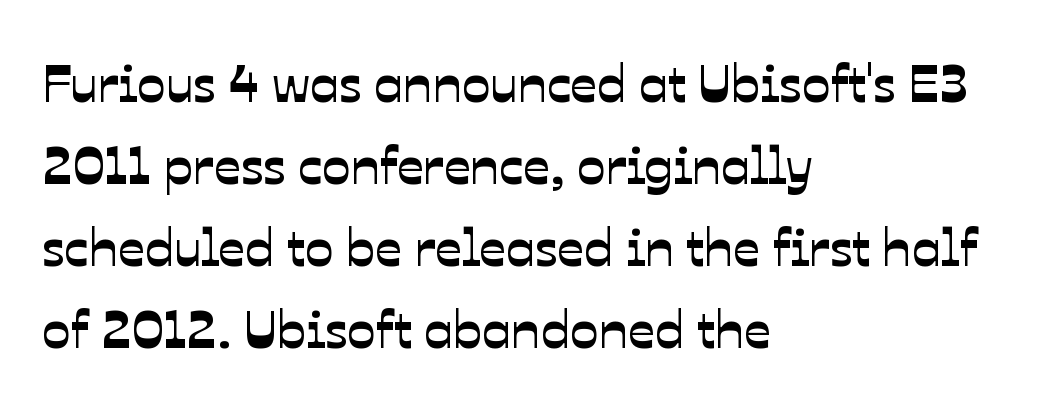
The image shows 53 px sans-serif type; set left-aligned, normal line spacing (1.55x), normal letter spacing, not underlined; low stroke contrast and a medium x-height.
